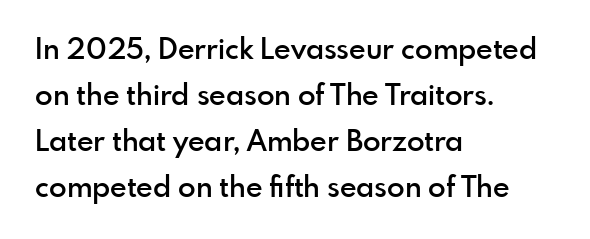
The image shows 29 px semibold sans-serif type, upright; set left-aligned, normal line spacing (1.59x), normal letter spacing, not underlined; a small x-height.
